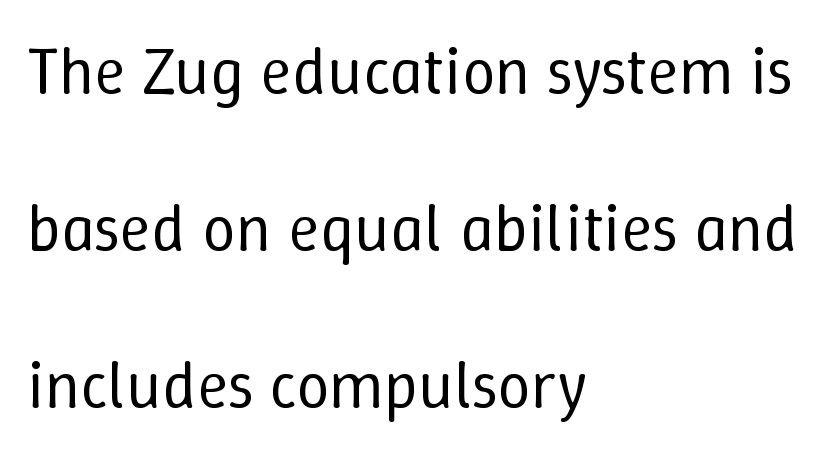
Q: Is the text bold? A: No.
Q: Is the text italic (slanted)? A: No, it is upright.
Q: Is the text underlined? A: No.
Q: How is the paragraph aligned? A: Left-aligned.
Q: Is the spacing between letters normal or unusually wide? A: Normal.
Q: Is the spacing between lines tight, normal or loose? A: Loose.
Q: Width (condensed, normal, or wide)? A: Normal.
Q: Stroke contrast? A: Low.
Q: x-height? A: Medium.
Q: Monospaced? A: No.
